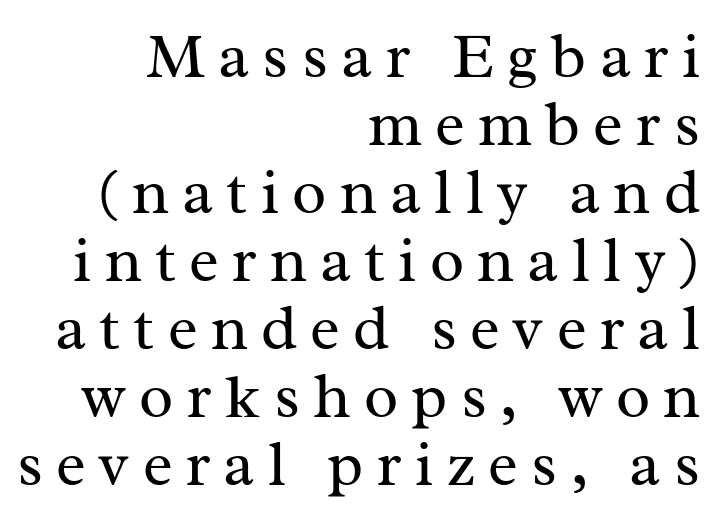
Does the copy run flush right? Yes — the right margin is perfectly even. Each new line begins almost immediately beneath the previous one. Short note: letters widely spaced. Are there feet on the stems? There are — it's a serif. The rendering uses natural spacing where letterforms have individual widths.
